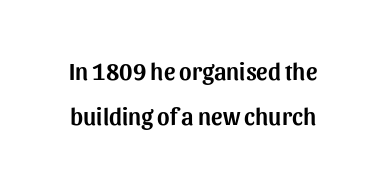
Do the letters lean? They stand straight. The foot of each line stays bare and open. Spacing between characters is what you'd get straight out of the box.
